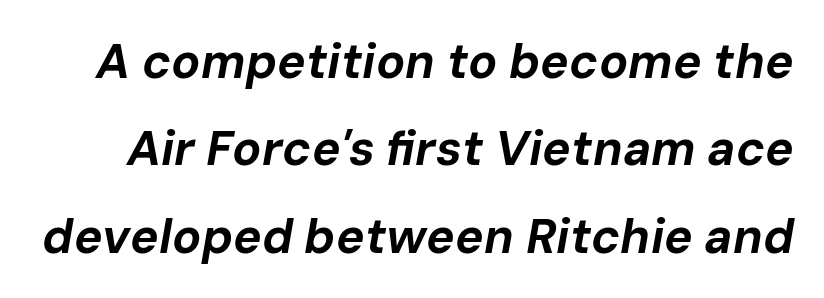
{"italic": "yes", "lean": "right", "slant_degrees": 10, "bold": "yes", "weight": "bold", "width": "normal", "stroke_contrast": "low", "x_height": "medium", "monospaced": "no", "underline": "no", "line_spacing_ratio": 1.82, "letter_spacing": "normal", "letter_spacing_em": 0.0, "glyph_px": 48}
